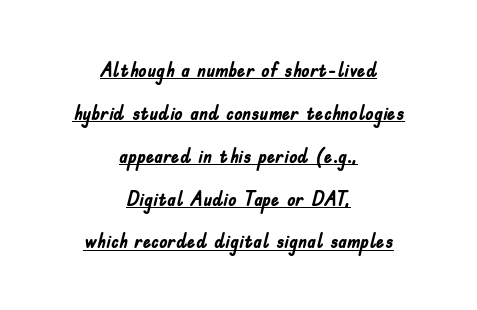
Q: Is the text bold? A: Yes.
Q: Is the text italic (slanted)? A: Yes.
Q: Is the text underlined? A: Yes.
Q: How is the paragraph aligned? A: Centered.
Q: Is the spacing between letters normal or unusually wide? A: Normal.
Q: Is the spacing between lines tight, normal or loose? A: Loose.
